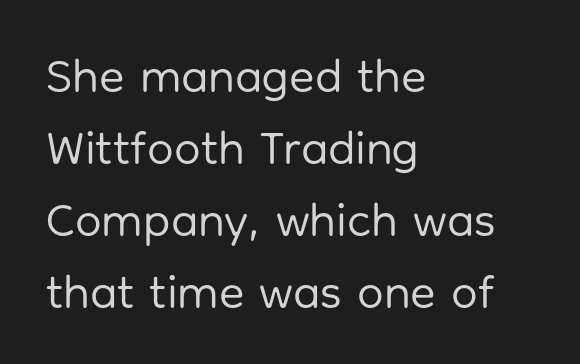
Q: Is the text bold? A: No.
Q: Is the text italic (slanted)? A: No, it is upright.
Q: Is the typeface a serif or a sans-serif typeface? A: Sans-serif.
Q: Is the text underlined? A: No.
Q: How is the paragraph aligned? A: Left-aligned.
Q: Is the spacing between letters normal or unusually wide? A: Normal.
Q: Is the spacing between lines tight, normal or loose? A: Normal.
Q: Width (condensed, normal, or wide)? A: Normal.
Q: Stroke contrast? A: Low.
Q: x-height? A: Medium.
Q: Monospaced? A: No.
